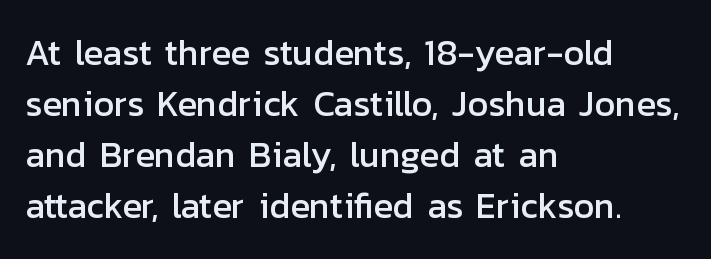
The image shows 36 px sans-serif type, upright; set left-aligned, normal line spacing (1.42x), normal letter spacing, not underlined; low stroke contrast and a medium x-height.
